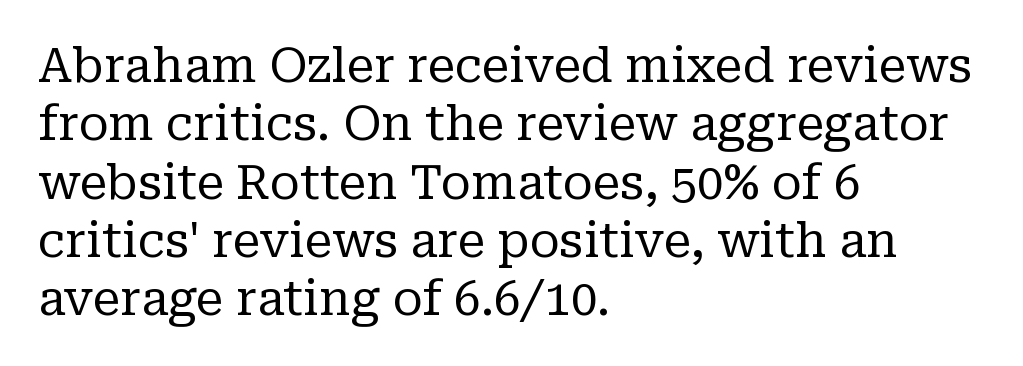
{"serif": "yes", "italic": "no", "bold": "no", "weight": "regular", "width": "normal", "stroke_contrast": "low", "x_height": "medium", "monospaced": "no", "underline": "no", "align": "left", "line_spacing_ratio": 1.24, "letter_spacing": "normal", "letter_spacing_em": 0.0, "glyph_px": 47}
